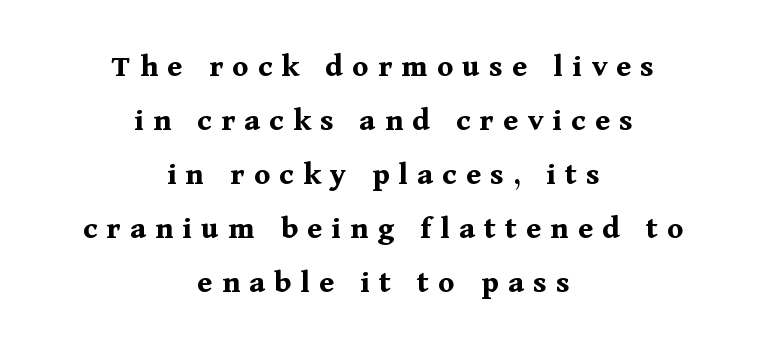
{"serif": "yes", "italic": "no", "bold": "yes", "weight": "bold", "width": "normal", "stroke_contrast": "medium", "x_height": "medium", "monospaced": "no", "underline": "no", "align": "center", "line_spacing": "normal", "line_spacing_ratio": 1.64, "letter_spacing": "wide", "letter_spacing_em": 0.28, "glyph_px": 33}
